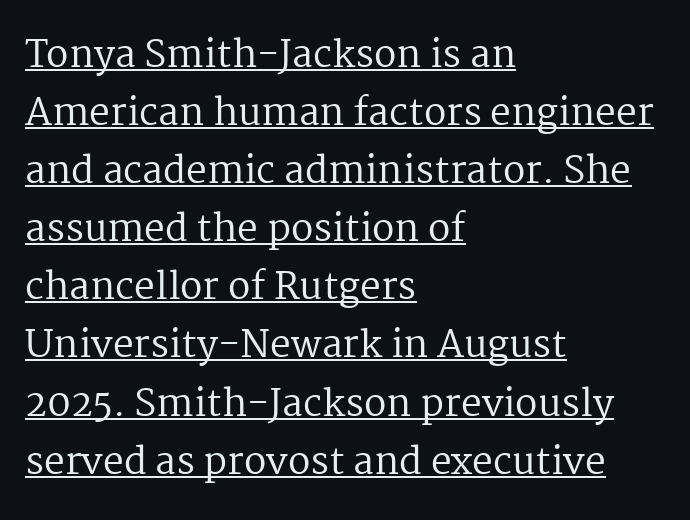
{"serif": "yes", "italic": "no", "bold": "no", "weight": "regular", "width": "normal", "stroke_contrast": "medium", "x_height": "medium", "monospaced": "no", "underline": "yes", "align": "left", "line_spacing": "normal", "line_spacing_ratio": 1.57, "letter_spacing": "normal", "letter_spacing_em": 0.0, "glyph_px": 37}
